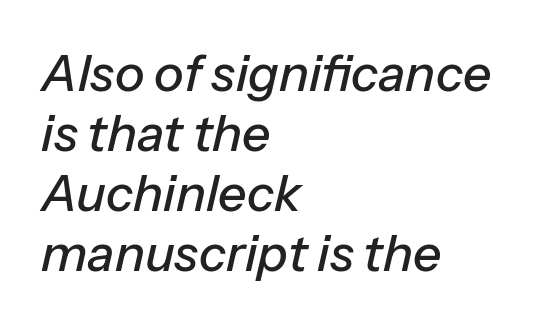
{"italic": "yes", "lean": "right", "slant_degrees": 13, "width": "normal", "stroke_contrast": "low", "x_height": "medium", "monospaced": "no", "underline": "no", "align": "left", "line_spacing_ratio": 1.2, "letter_spacing": "normal", "letter_spacing_em": 0.0, "glyph_px": 50}
